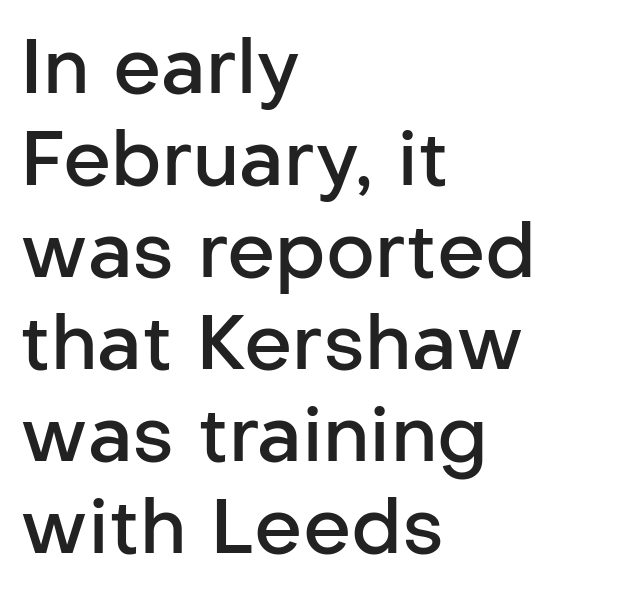
Q: Is the text bold? A: Semi-bold.
Q: Is the text italic (slanted)? A: No, it is upright.
Q: Is the typeface a serif or a sans-serif typeface? A: Sans-serif.
Q: Is the text underlined? A: No.
Q: How is the paragraph aligned? A: Left-aligned.
Q: Is the spacing between letters normal or unusually wide? A: Normal.
Q: Width (condensed, normal, or wide)? A: Normal.
Q: Stroke contrast? A: Low.
Q: x-height? A: Medium.
Q: Monospaced? A: No.
